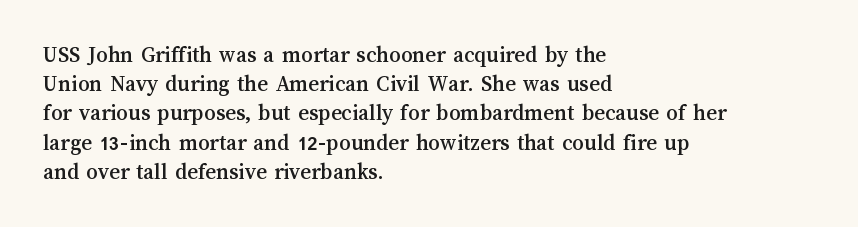
Interline gaps are of average width in this sample. Short note: letters normally spaced. Posture: vertical. The strip under each line holds only bare page. Which margin do the lines hug? The left one — the right edge is uneven.
